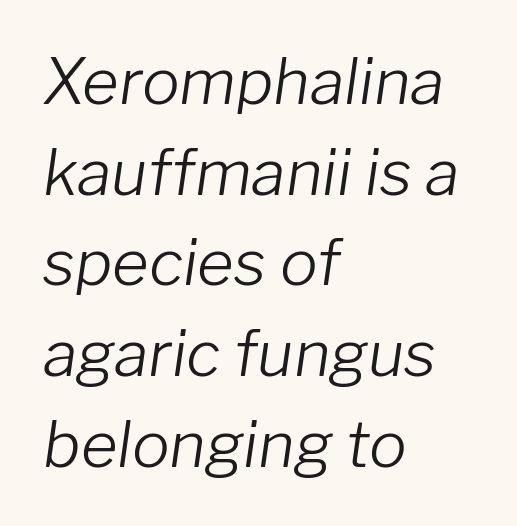
The image shows 63 px light type, italic (leaning right); set left-aligned, normal line spacing (1.44x), normal letter spacing, not underlined; low stroke contrast and a medium x-height.
